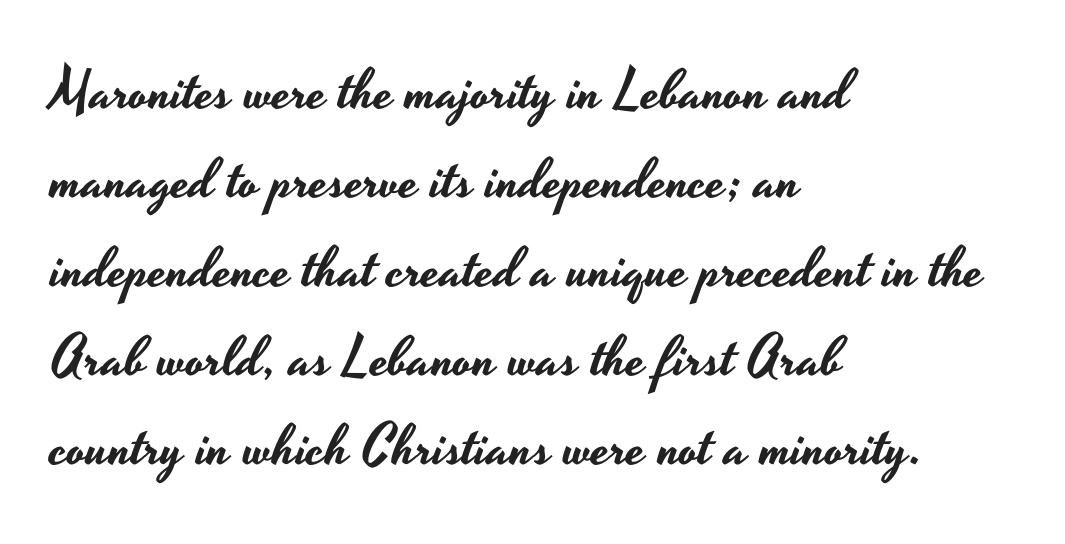
{"serif": "no", "width": "wide", "stroke_contrast": "low", "x_height": "small", "monospaced": "no", "underline": "no", "align": "left", "line_spacing": "normal", "line_spacing_ratio": 1.59, "letter_spacing": "normal", "letter_spacing_em": 0.0, "glyph_px": 56}
